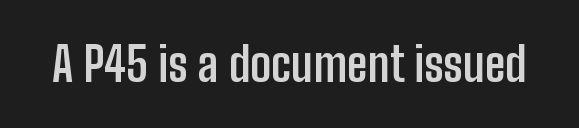
Italic? Not at all — the glyphs are vertical. Do the characters align in a grid? No, the font is proportional. Students, note that the glyphs here touch the page at normal intervals. Summary of weight: heavy, a full bold.
